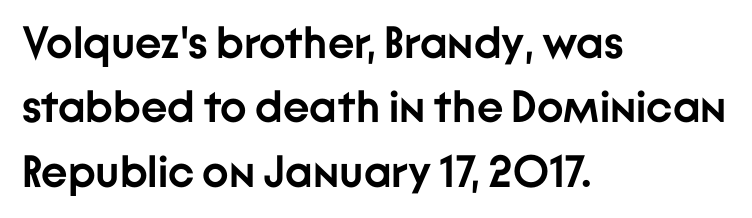
The text was rendered using a sans face with plain stroke endings. It's the straight-up-and-down kind of type. You could not count columns in this text — the font is proportionally spaced. Weight: bold.
